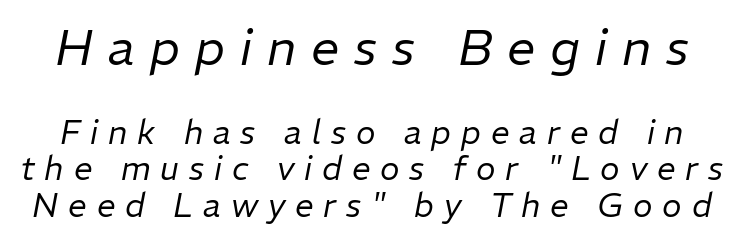
The image shows 50 px regular-weight type, italic (leaning right); set tight line spacing (1.1x), unusually wide letter spacing (+0.3 em), not underlined; the first (top) block is 1.52x larger; low stroke contrast and a medium x-height.
